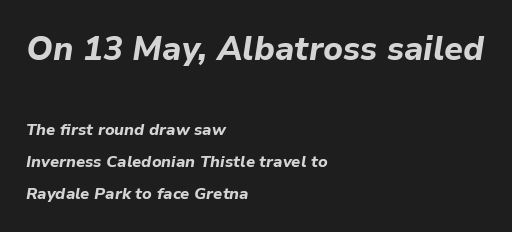
The image shows 33 px bold type, italic (leaning right); set left-aligned, loose line spacing (2.0x), normal letter spacing, not underlined; the first (top) block is 2.06x larger; low stroke contrast and a medium x-height.
